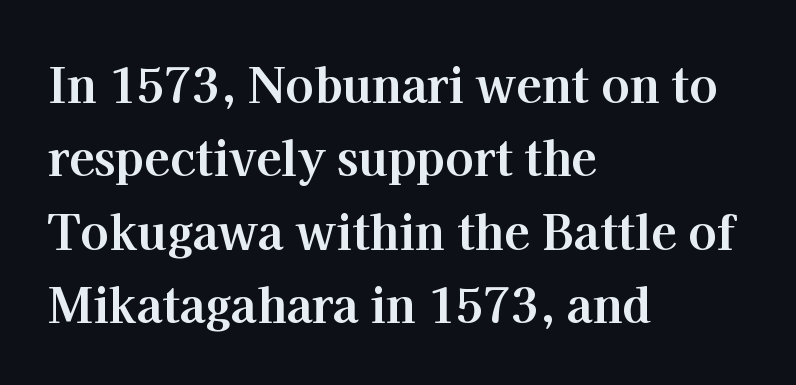
The image shows 47 px bold serif type, upright; set left-aligned, normal line spacing (1.56x), normal letter spacing, not underlined; high stroke contrast and a medium x-height.
